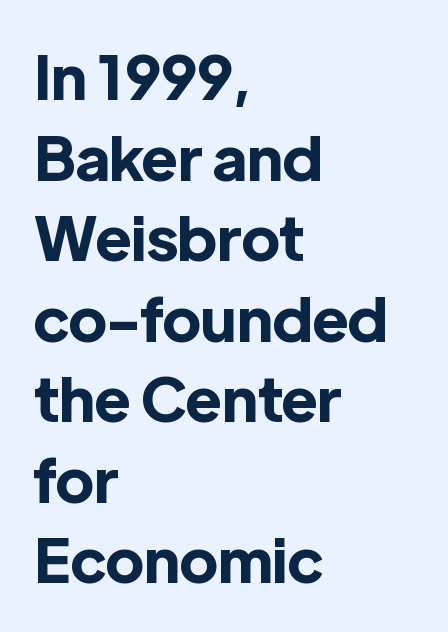
Q: Is the text bold? A: Yes.
Q: Is the text italic (slanted)? A: No, it is upright.
Q: Is the typeface a serif or a sans-serif typeface? A: Sans-serif.
Q: Is the text underlined? A: No.
Q: How is the paragraph aligned? A: Left-aligned.
Q: Is the spacing between letters normal or unusually wide? A: Normal.
Q: Is the spacing between lines tight, normal or loose? A: Normal.
Q: Width (condensed, normal, or wide)? A: Normal.
Q: x-height? A: Medium.
Q: Monospaced? A: No.
